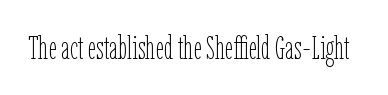
{"italic": "no", "bold": "no", "weight": "thin", "width": "condensed", "stroke_contrast": "low", "x_height": "medium", "monospaced": "no", "underline": "no", "letter_spacing": "normal", "letter_spacing_em": 0.0, "glyph_px": 32}
